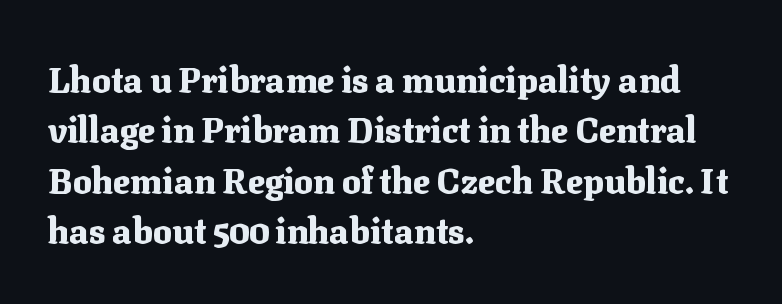
Q: Is the text bold? A: Yes.
Q: Is the text italic (slanted)? A: No, it is upright.
Q: Is the typeface a serif or a sans-serif typeface? A: Serif.
Q: Is the text underlined? A: No.
Q: How is the paragraph aligned? A: Left-aligned.
Q: Is the spacing between letters normal or unusually wide? A: Normal.
Q: Is the spacing between lines tight, normal or loose? A: Normal.
Q: Width (condensed, normal, or wide)? A: Normal.
Q: Stroke contrast? A: Medium.
Q: x-height? A: Medium.
Q: Monospaced? A: No.
